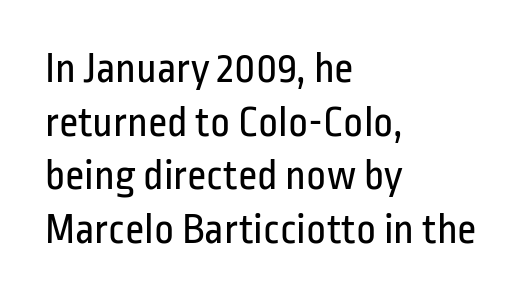
The image shows 43 px regular-weight, condensed sans-serif type, upright; set left-aligned, normal line spacing (1.25x), normal letter spacing, not underlined; low stroke contrast and a medium x-height.
